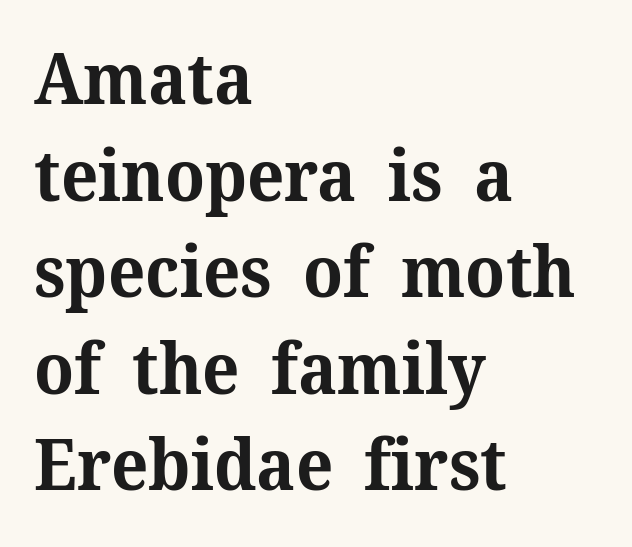
The image shows 70 px bold serif type, upright; set left-aligned, normal line spacing (1.38x), normal letter spacing, not underlined; medium stroke contrast and a medium x-height.
